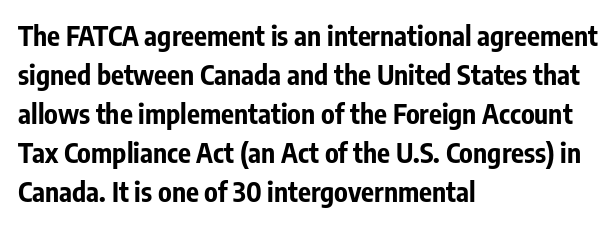
Q: Is the text bold? A: Yes.
Q: Is the text italic (slanted)? A: No, it is upright.
Q: Is the text underlined? A: No.
Q: How is the paragraph aligned? A: Left-aligned.
Q: Is the spacing between letters normal or unusually wide? A: Normal.
Q: Is the spacing between lines tight, normal or loose? A: Normal.
